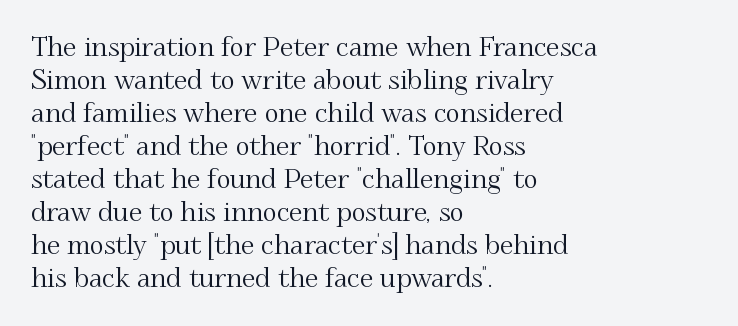
No extra tracking has been applied to these lines. Check the space under the baseline: it is left empty. The font's upright variant was chosen for this text. Casual observation: everything's shoved over to the left.
